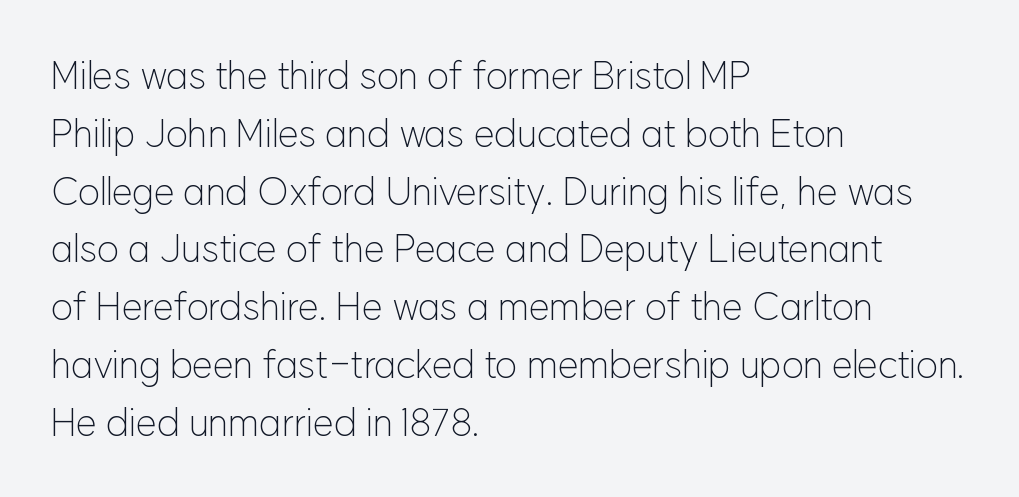
Here the designer chose a conventional face with non-uniform glyph widths. The strokes are not fattened; the text isn't bold. Regular leading. Short and long lines alike share a common starting point at left.
